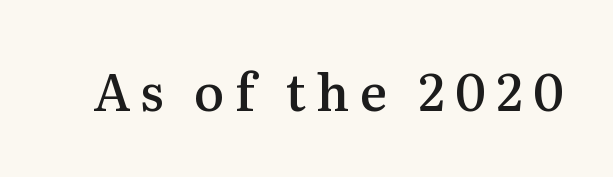
The image shows 51 px semibold serif type, upright; set unusually wide letter spacing (+0.2 em), not underlined; medium stroke contrast and a medium x-height.
